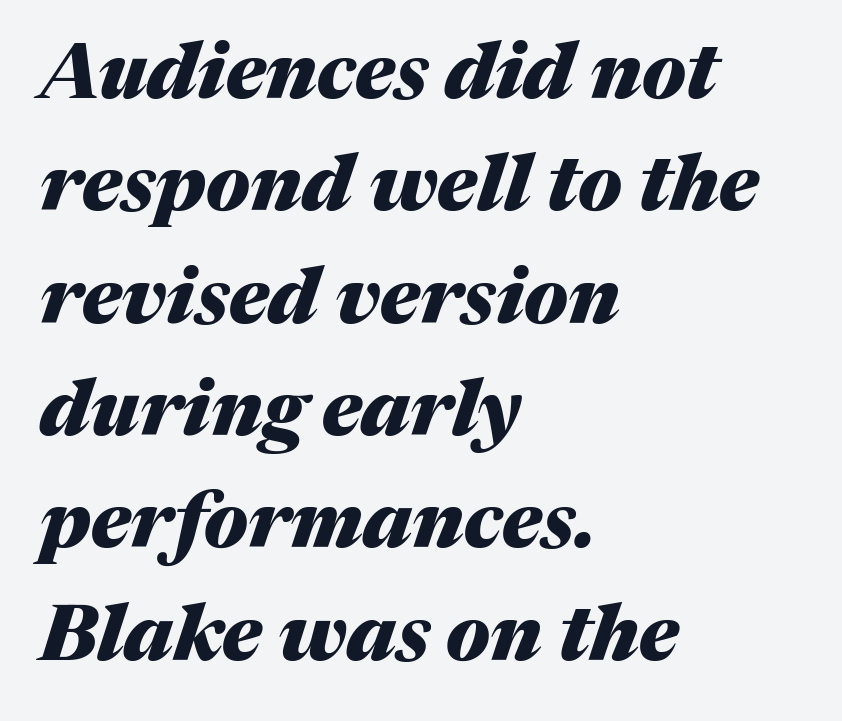
{"italic": "yes", "lean": "right", "slant_degrees": 17, "bold": "yes", "weight": "heavy", "width": "normal", "stroke_contrast": "medium", "x_height": "medium", "monospaced": "no", "underline": "no", "align": "left", "line_spacing": "normal", "line_spacing_ratio": 1.44, "letter_spacing": "normal", "letter_spacing_em": 0.0, "glyph_px": 78}
